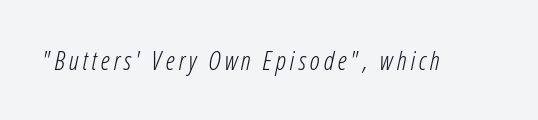
The weight tops out at a normal text grade. Italic? Definitely — the glyphs are oblique. This rendering features lettering with no underline.
